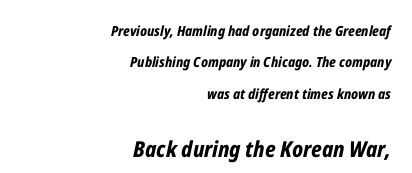
{"italic": "yes", "lean": "right", "slant_degrees": 12, "bold": "yes", "underline": "no", "align": "right", "line_spacing": "loose", "line_spacing_ratio": 2.25, "letter_spacing": "normal", "letter_spacing_em": 0.0, "larger_block": "second", "size_ratio": 1.57, "glyph_px": 22}
